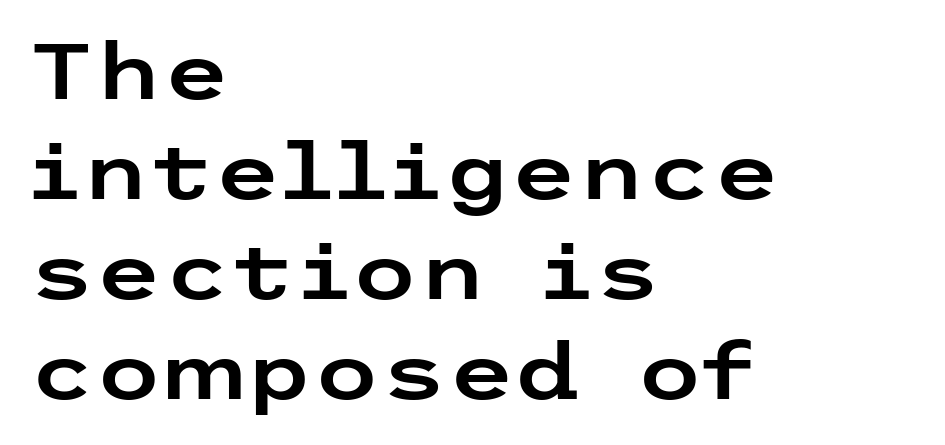
Is the block centered? No — it sits flush against the left margin. Does the lettering tilt? It doesn't — this is upright. A bare baseline throughout the passage. The type is set solid horizontally, with unmodified tracking.
